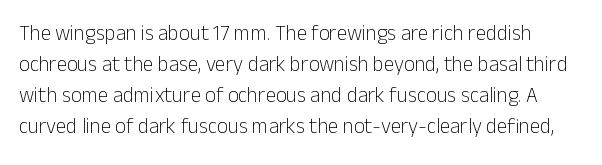
Q: Is the text bold? A: No.
Q: Is the text italic (slanted)? A: No, it is upright.
Q: Is the text underlined? A: No.
Q: Is the spacing between letters normal or unusually wide? A: Normal.
Q: Is the spacing between lines tight, normal or loose? A: Normal.
